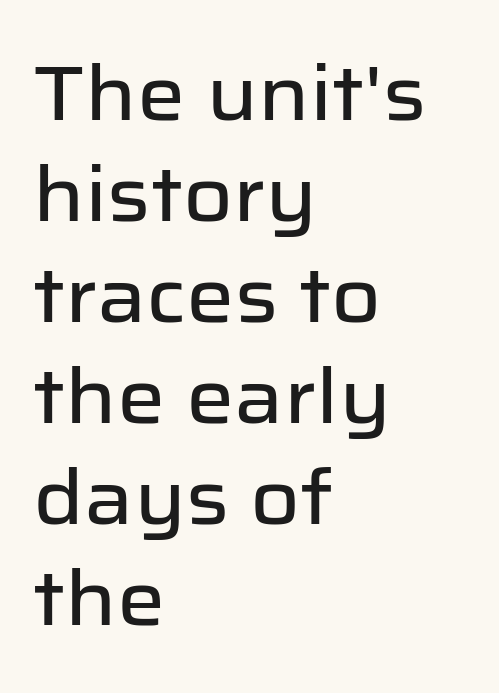
{"serif": "no", "italic": "no", "width": "normal", "stroke_contrast": "low", "x_height": "medium", "monospaced": "no", "underline": "no", "align": "left", "line_spacing": "normal", "line_spacing_ratio": 1.33, "letter_spacing": "normal", "letter_spacing_em": 0.0, "glyph_px": 76}
